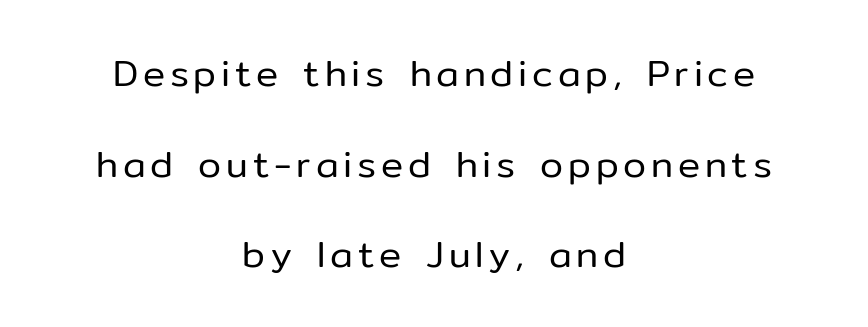
The image shows 37 px regular-weight sans-serif type, upright; set centered, loose line spacing (2.45x), not underlined; low stroke contrast and a medium x-height.
